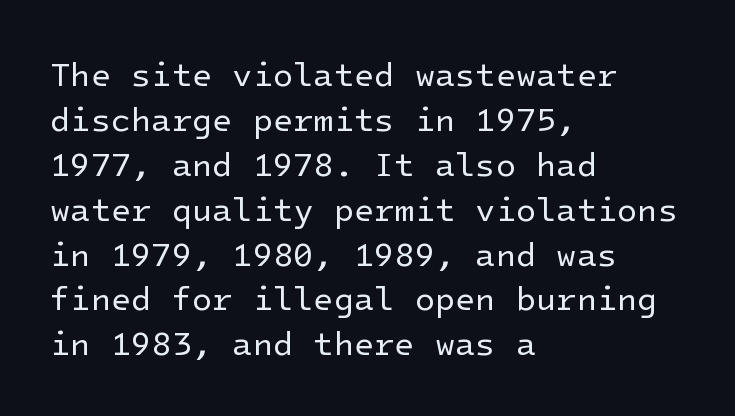
Q: Is the text bold? A: No.
Q: Is the text italic (slanted)? A: No, it is upright.
Q: Is the typeface a serif or a sans-serif typeface? A: Sans-serif.
Q: Is the text underlined? A: No.
Q: How is the paragraph aligned? A: Left-aligned.
Q: Is the spacing between letters normal or unusually wide? A: Normal.
Q: Is the spacing between lines tight, normal or loose? A: Normal.
Q: Width (condensed, normal, or wide)? A: Normal.
Q: Stroke contrast? A: Low.
Q: x-height? A: Medium.
